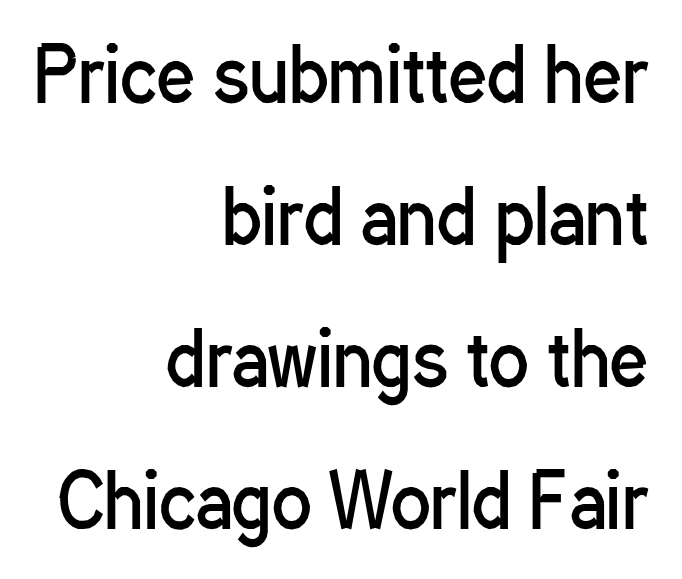
The image shows 74 px regular-weight, condensed sans-serif type, upright; set right-aligned, loose line spacing (1.92x), normal letter spacing, not underlined; low stroke contrast and a medium x-height.
